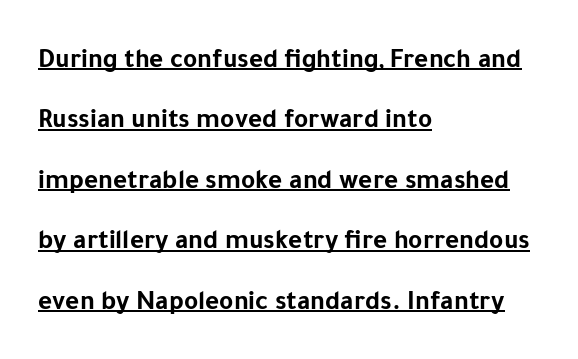
Short and long lines alike share a common starting point at left. Observe the ordinary spacing: letters are neighbours, not strangers. The words here are underlined. Successive baselines arrive slowly, with a big drop between each.
